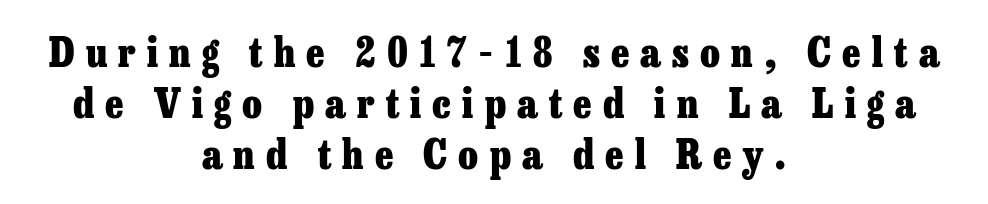
Looks like regular typesetting: each glyph gets only the width it needs. Has an underline been added? It has not. Serifs: yes, visible at the terminals of the letterforms. In terms of leading, this rendering sits right in the middle. The lettering stays uniformly vertical, giving the passage a roman look. Pretty heavy lettering here — definitely bold.
